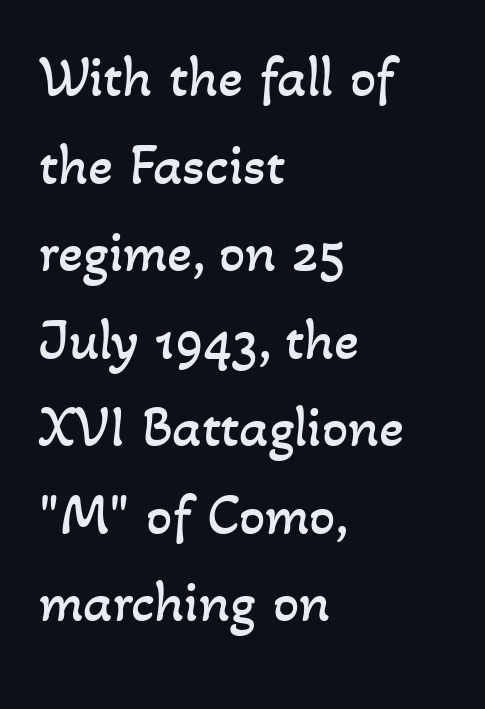
{"bold": "no", "weight": "regular", "width": "normal", "stroke_contrast": "low", "x_height": "small", "monospaced": "no", "underline": "no", "align": "left", "line_spacing": "normal", "line_spacing_ratio": 1.51, "letter_spacing": "normal", "letter_spacing_em": 0.0, "glyph_px": 58}
